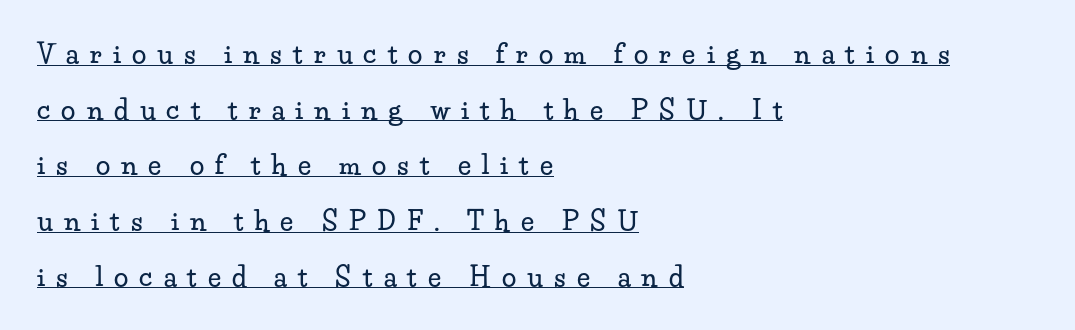
Q: Is the text italic (slanted)? A: No, it is upright.
Q: Is the text underlined? A: Yes.
Q: How is the paragraph aligned? A: Left-aligned.
Q: Is the spacing between letters normal or unusually wide? A: Unusually wide.
Q: Is the spacing between lines tight, normal or loose? A: Loose.
